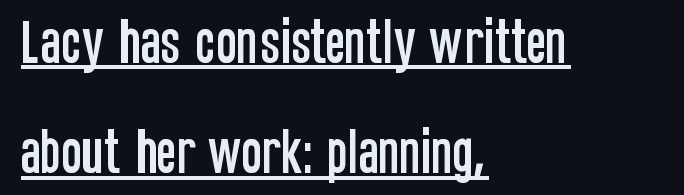
The image shows 49 px condensed sans-serif type, upright; set left-aligned, loose line spacing (2.25x), normal letter spacing, underlined; low stroke contrast and a large x-height.
